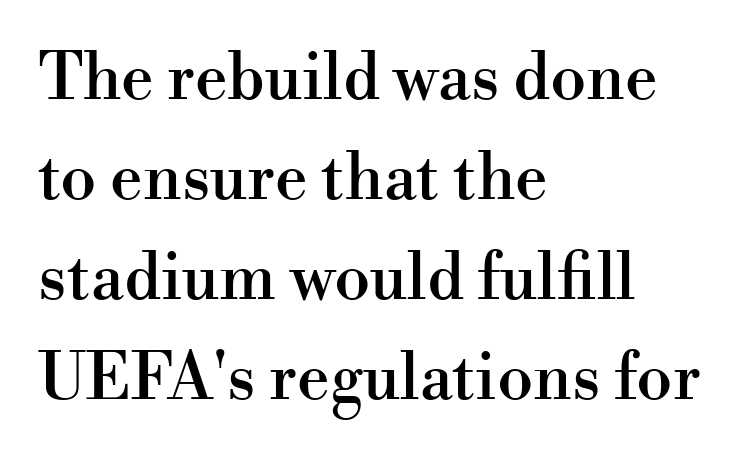
{"serif": "yes", "italic": "no", "width": "normal", "stroke_contrast": "high", "x_height": "small", "monospaced": "no", "underline": "no", "align": "left", "line_spacing": "normal", "line_spacing_ratio": 1.54, "letter_spacing": "normal", "letter_spacing_em": 0.0, "glyph_px": 65}
